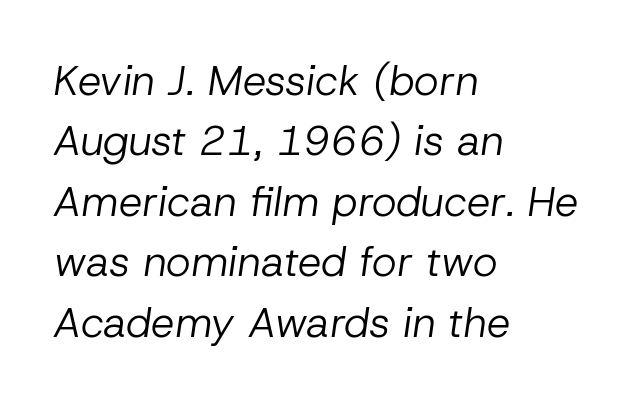
Q: Is the text bold? A: No.
Q: Is the text italic (slanted)? A: Yes, it leans right by about 8 degrees.
Q: Is the text underlined? A: No.
Q: How is the paragraph aligned? A: Left-aligned.
Q: Is the spacing between letters normal or unusually wide? A: Normal.
Q: Is the spacing between lines tight, normal or loose? A: Normal.
Q: Width (condensed, normal, or wide)? A: Normal.
Q: Stroke contrast? A: Low.
Q: x-height? A: Medium.
Q: Monospaced? A: No.
